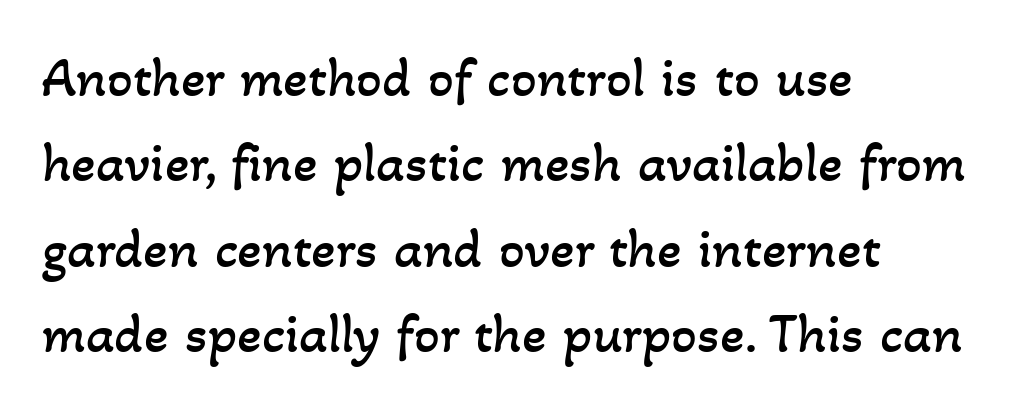
{"bold": "no", "weight": "regular", "width": "normal", "stroke_contrast": "low", "x_height": "small", "monospaced": "no", "underline": "no", "align": "left", "line_spacing": "normal", "line_spacing_ratio": 1.5, "letter_spacing": "normal", "letter_spacing_em": 0.0, "glyph_px": 57}
